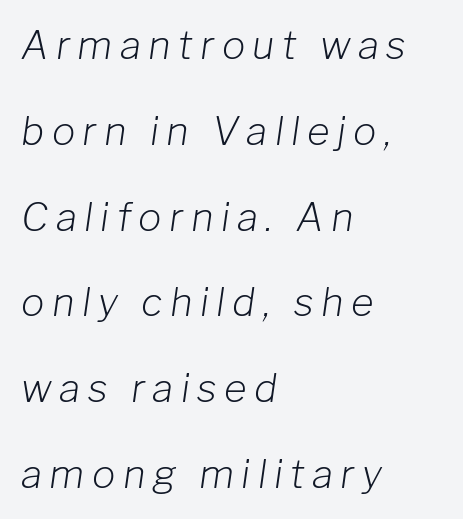
A typesetter would mark this as italic. The space between consecutive lines is lavish. Character widths vary here, with narrow letters taking less room than wide ones. Caption: face not bold, strokes unweighted. Underlining? Definitely not there.
